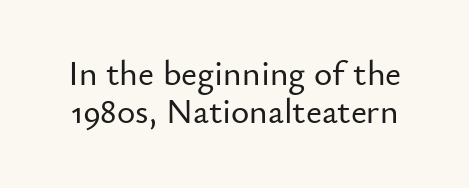
Reading down the column, the eye jumps only a short way to each next line. Note the varied advance widths — an 'i' is clearly narrower than an 'm'. How are the letters spaced? Ordinarily, with no added tracking. This sample uses a sans-serif face.
